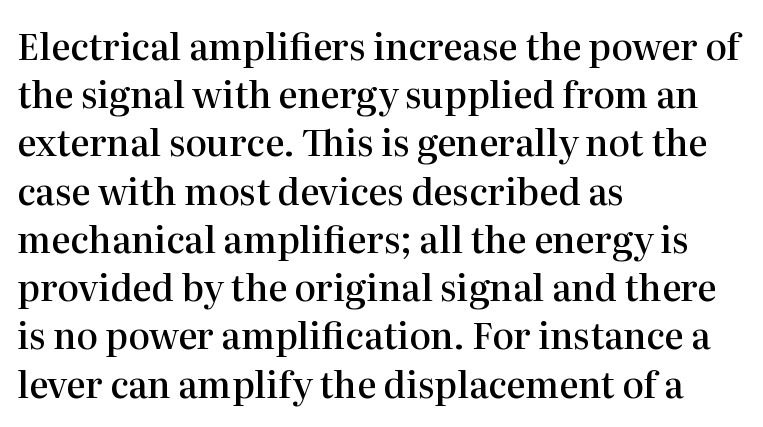
Q: Is the text bold? A: Semi-bold.
Q: Is the text italic (slanted)? A: No, it is upright.
Q: Is the typeface a serif or a sans-serif typeface? A: Serif.
Q: Is the text underlined? A: No.
Q: How is the paragraph aligned? A: Left-aligned.
Q: Is the spacing between letters normal or unusually wide? A: Normal.
Q: Is the spacing between lines tight, normal or loose? A: Normal.
Q: Width (condensed, normal, or wide)? A: Normal.
Q: Stroke contrast? A: High.
Q: x-height? A: Medium.
Q: Monospaced? A: No.
